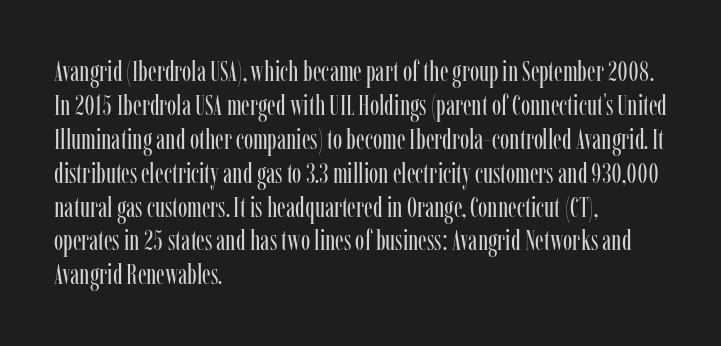
The image shows 28 px regular-weight, condensed serif type, upright; set left-aligned, line spacing 1.21x, normal letter spacing, not underlined; low stroke contrast and a medium x-height.
